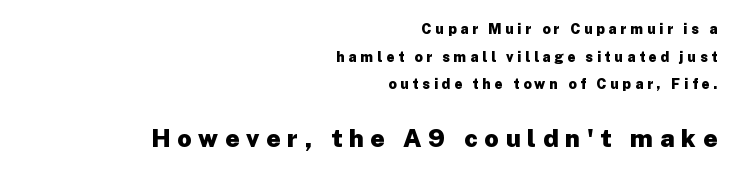
{"italic": "no", "bold": "yes", "underline": "no", "align": "right", "line_spacing": "loose", "line_spacing_ratio": 1.97, "letter_spacing": "wide", "letter_spacing_em": 0.27, "larger_block": "second", "size_ratio": 1.79, "glyph_px": 25}
